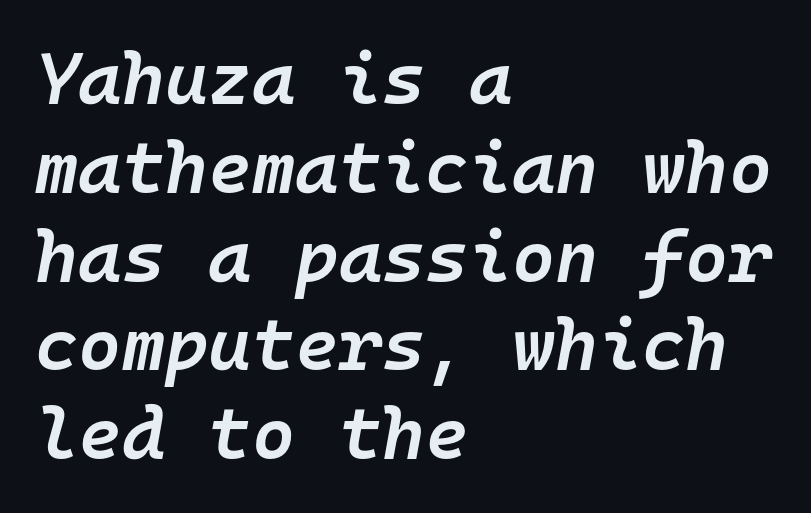
Q: Is the text bold? A: Semi-bold.
Q: Is the text italic (slanted)? A: Yes, it leans right by about 10 degrees.
Q: Is the text underlined? A: No.
Q: How is the paragraph aligned? A: Left-aligned.
Q: Is the spacing between letters normal or unusually wide? A: Normal.
Q: Width (condensed, normal, or wide)? A: Normal.
Q: Stroke contrast? A: Low.
Q: x-height? A: Medium.
Q: Monospaced? A: Yes.
